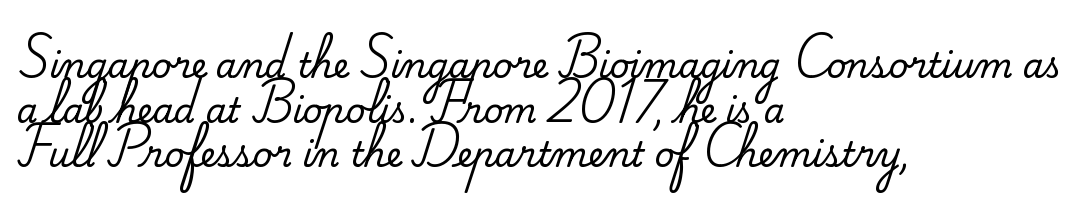
Think of a printed novel: that variable character pitch is what you see here. The designer left line spacing at the default. Each row of text sits above clean, open space. Little horizontal feet cap the strokes, marking this as serif type. The passage is arranged the way most books set body copy — flush left.
